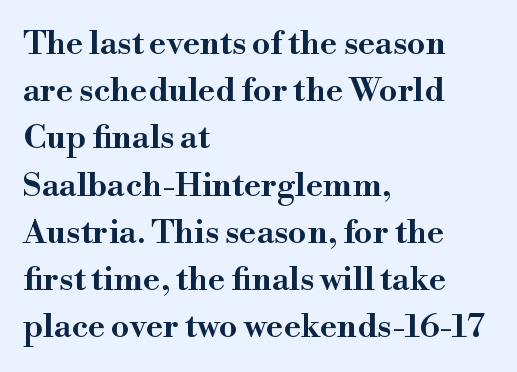
The space between consecutive lines is moderate. The letters advance in unequal steps, a hallmark of proportional type. Characters follow at the spacing the type designer built in. Anything drawn beneath the words? Only blank space.
